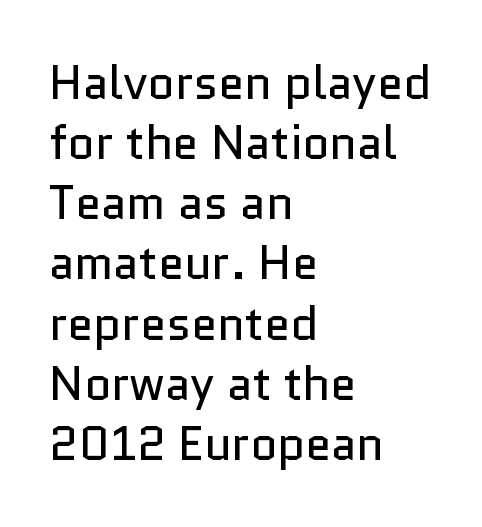
The image shows 47 px regular-weight sans-serif type, upright; set left-aligned, normal line spacing (1.28x), normal letter spacing, not underlined; low stroke contrast and a medium x-height.
